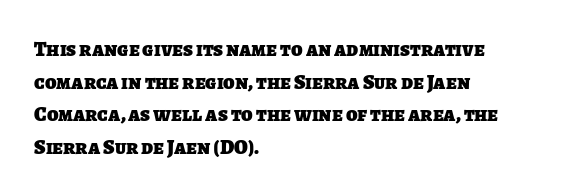
Just letters on the line, the space beneath them empty. If you measured baseline to baseline, you'd find a middling distance. As a designer I'd log this as weight 700, bold. This sample is left-justified, so line endings fall wherever the words run out. Inter-character spacing is left at the font's built-in metrics.
